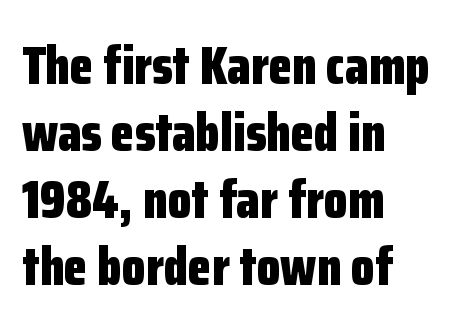
The image shows 54 px bold, condensed sans-serif type, upright; set left-aligned, line spacing 1.24x, normal letter spacing, not underlined; low stroke contrast and a medium x-height.
